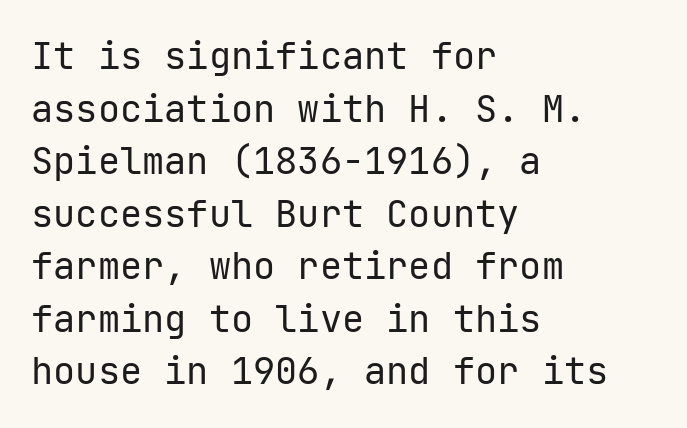
Q: Is the text bold? A: No.
Q: Is the text italic (slanted)? A: No, it is upright.
Q: Is the typeface a serif or a sans-serif typeface? A: Sans-serif.
Q: Is the text underlined? A: No.
Q: How is the paragraph aligned? A: Left-aligned.
Q: Is the spacing between letters normal or unusually wide? A: Normal.
Q: Is the spacing between lines tight, normal or loose? A: Normal.
Q: Width (condensed, normal, or wide)? A: Normal.
Q: Stroke contrast? A: Low.
Q: x-height? A: Medium.
